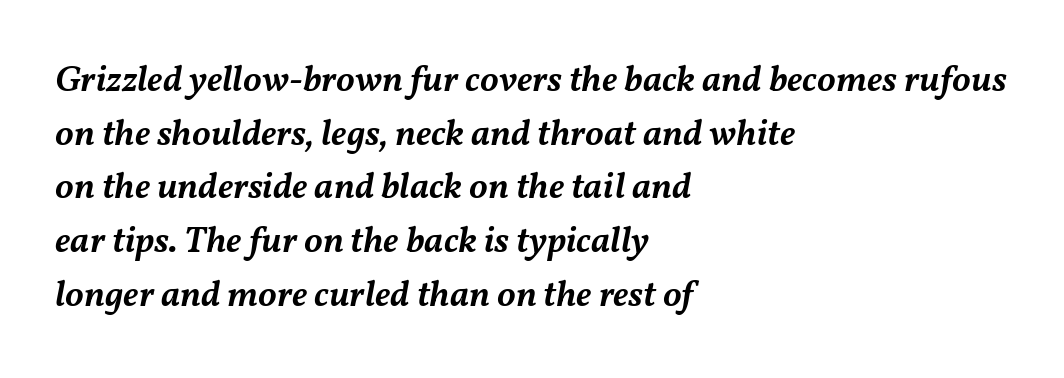
The image shows 37 px semibold type, italic (leaning right); set left-aligned, normal line spacing (1.45x), normal letter spacing, not underlined; medium stroke contrast and a medium x-height.
